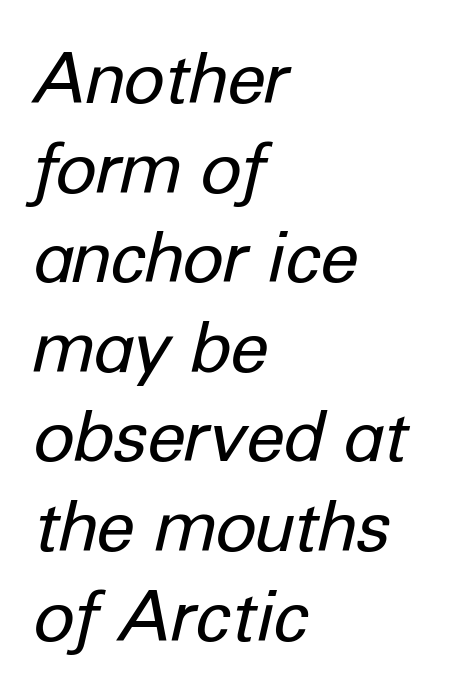
{"italic": "yes", "lean": "right", "slant_degrees": 12, "bold": "no", "weight": "regular", "width": "normal", "stroke_contrast": "low", "x_height": "medium", "monospaced": "no", "underline": "no", "align": "left", "line_spacing": "normal", "line_spacing_ratio": 1.28, "letter_spacing": "normal", "letter_spacing_em": 0.0, "glyph_px": 70}
